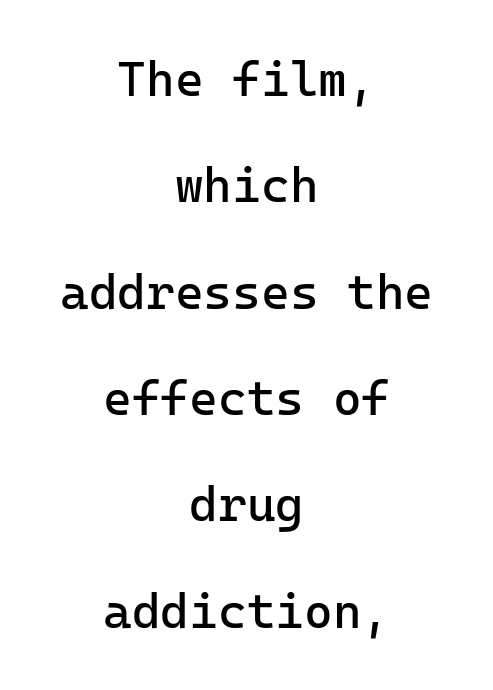
Q: Is the text bold? A: No.
Q: Is the text italic (slanted)? A: No, it is upright.
Q: Is the typeface a serif or a sans-serif typeface? A: Sans-serif.
Q: Is the text underlined? A: No.
Q: How is the paragraph aligned? A: Centered.
Q: Is the spacing between letters normal or unusually wide? A: Normal.
Q: Is the spacing between lines tight, normal or loose? A: Loose.
Q: Width (condensed, normal, or wide)? A: Normal.
Q: Stroke contrast? A: Low.
Q: x-height? A: Medium.
Q: Monospaced? A: Yes.
